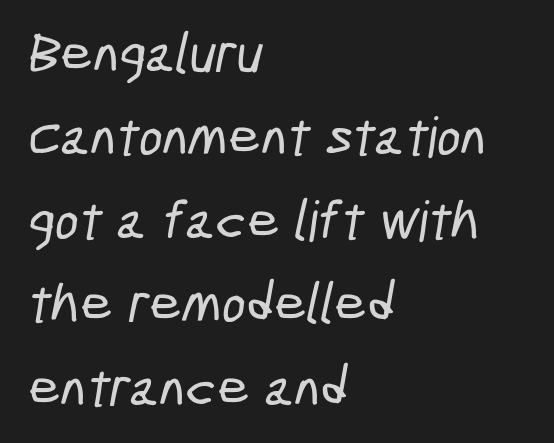
Q: Is the typeface a serif or a sans-serif typeface? A: Sans-serif.
Q: Is the text underlined? A: No.
Q: How is the paragraph aligned? A: Left-aligned.
Q: Is the spacing between letters normal or unusually wide? A: Normal.
Q: Is the spacing between lines tight, normal or loose? A: Normal.
Q: Width (condensed, normal, or wide)? A: Condensed.
Q: Stroke contrast? A: Low.
Q: x-height? A: Medium.
Q: Monospaced? A: No.
